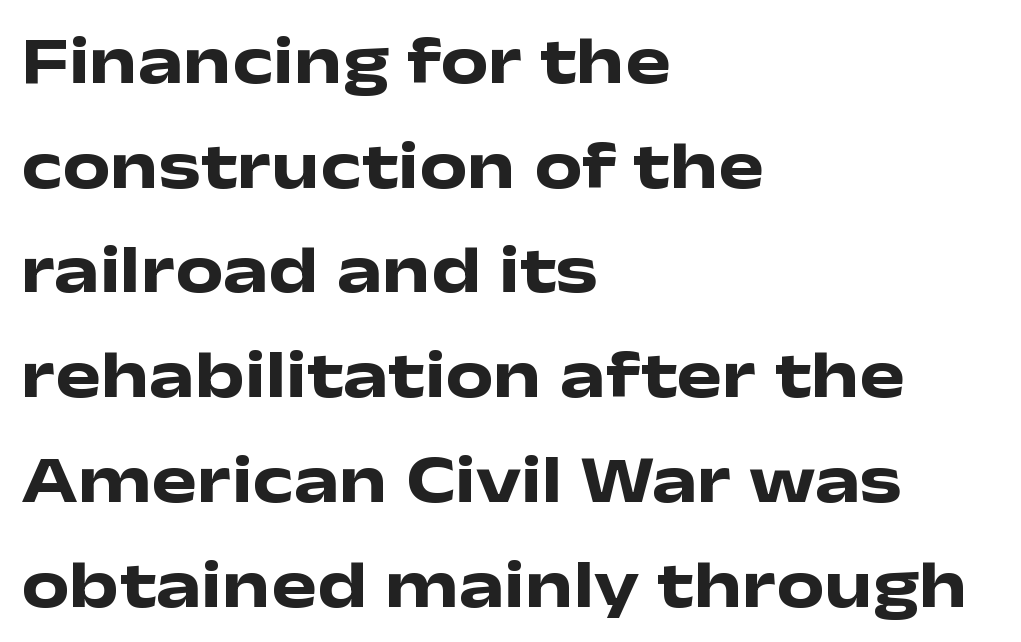
Q: Is the text bold? A: Yes.
Q: Is the text italic (slanted)? A: No, it is upright.
Q: Is the typeface a serif or a sans-serif typeface? A: Sans-serif.
Q: Is the text underlined? A: No.
Q: How is the paragraph aligned? A: Left-aligned.
Q: Is the spacing between letters normal or unusually wide? A: Normal.
Q: Is the spacing between lines tight, normal or loose? A: Normal.
Q: Width (condensed, normal, or wide)? A: Wide.
Q: Stroke contrast? A: Low.
Q: x-height? A: Medium.
Q: Monospaced? A: No.
